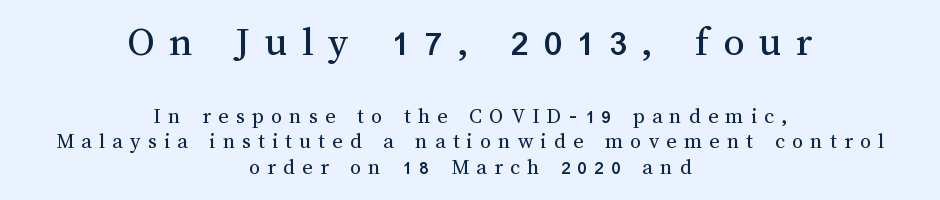
Q: Is the text bold? A: No.
Q: Is the text italic (slanted)? A: No, it is upright.
Q: Is the text underlined? A: No.
Q: How is the paragraph aligned? A: Centered.
Q: Is the spacing between letters normal or unusually wide? A: Unusually wide.
Q: Which block of text is set in a larger size, the first (top) or the second (bottom)? A: The first (top) one.
Q: Width (condensed, normal, or wide)? A: Normal.
Q: Stroke contrast? A: Medium.
Q: x-height? A: Medium.
Q: Monospaced? A: No.
